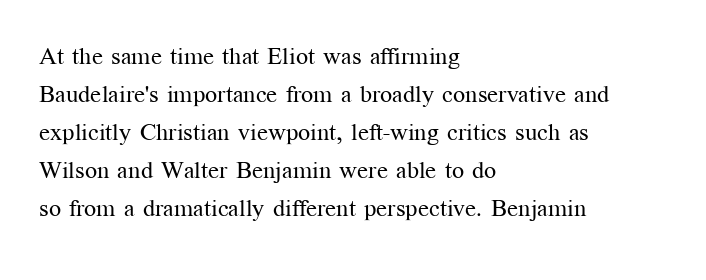
Caption: standard tracking, unaltered. How would I describe the line gaps? Plain and ordinary. Notice how the stems are strictly vertical — no italics here. The typeface has the unassuming heft of standard copy or less. The lines are quadded left.
